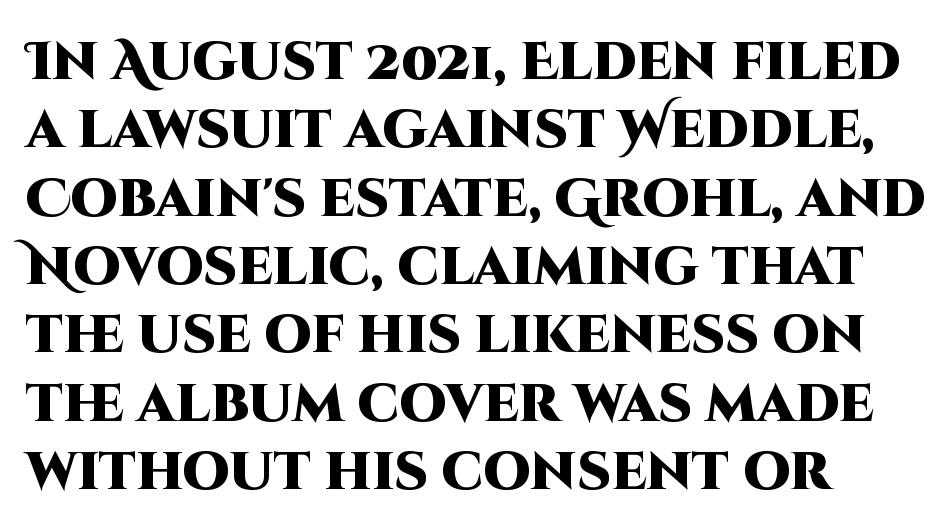
The image shows 53 px heavy sans-serif type, upright; set left-aligned, normal line spacing (1.29x), normal letter spacing, not underlined; high stroke contrast and a large x-height.
